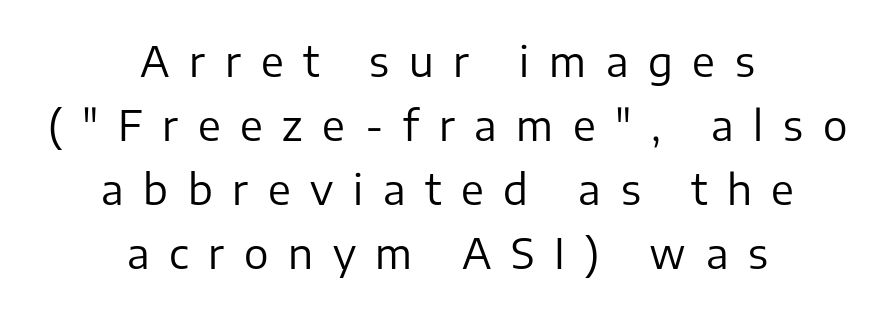
Q: Is the text bold? A: No.
Q: Is the text italic (slanted)? A: No, it is upright.
Q: Is the typeface a serif or a sans-serif typeface? A: Sans-serif.
Q: Is the text underlined? A: No.
Q: How is the paragraph aligned? A: Centered.
Q: Is the spacing between letters normal or unusually wide? A: Unusually wide.
Q: Is the spacing between lines tight, normal or loose? A: Normal.
Q: Width (condensed, normal, or wide)? A: Normal.
Q: Stroke contrast? A: Low.
Q: x-height? A: Medium.
Q: Monospaced? A: No.
